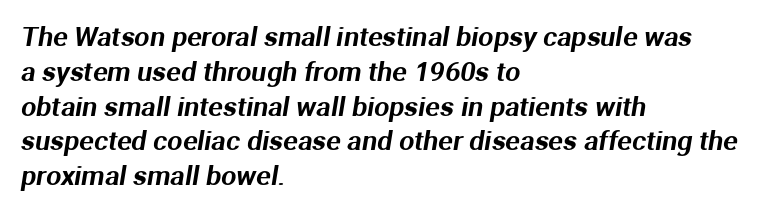
The image shows 27 px text type; set left-aligned, normal line spacing (1.29x), normal letter spacing, not underlined.
